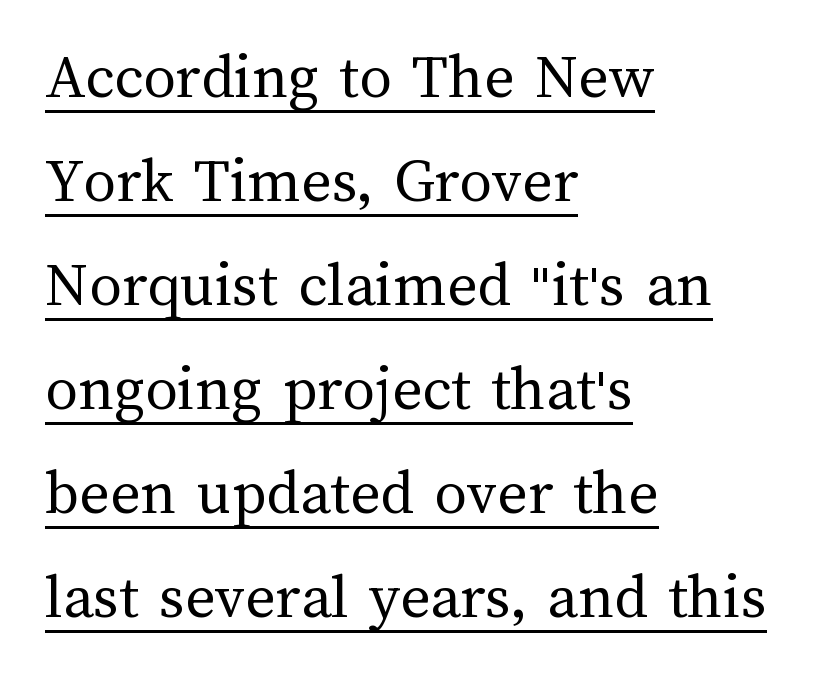
The image shows 65 px regular-weight type, upright; set left-aligned, normal line spacing (1.6x), normal letter spacing, underlined; medium stroke contrast and a medium x-height.
